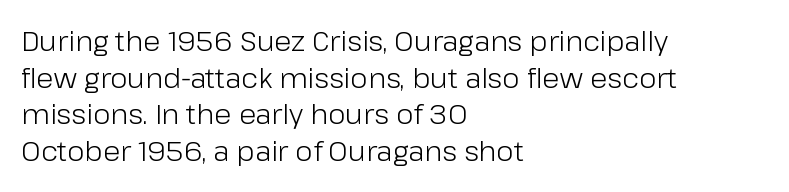
Q: Is the text bold? A: No.
Q: Is the text italic (slanted)? A: No, it is upright.
Q: Is the typeface a serif or a sans-serif typeface? A: Sans-serif.
Q: Is the text underlined? A: No.
Q: How is the paragraph aligned? A: Left-aligned.
Q: Is the spacing between letters normal or unusually wide? A: Normal.
Q: Is the spacing between lines tight, normal or loose? A: Normal.
Q: Width (condensed, normal, or wide)? A: Normal.
Q: Stroke contrast? A: Low.
Q: x-height? A: Medium.
Q: Monospaced? A: No.
